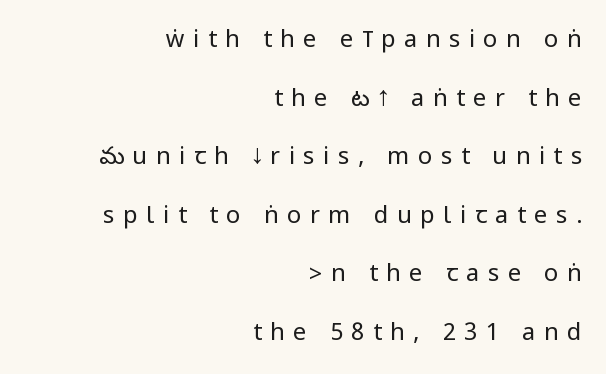
Q: Is the text bold? A: No.
Q: Is the text italic (slanted)? A: No, it is upright.
Q: Is the text underlined? A: No.
Q: How is the paragraph aligned? A: Right-aligned.
Q: Is the spacing between letters normal or unusually wide? A: Unusually wide.
Q: Is the spacing between lines tight, normal or loose? A: Loose.
